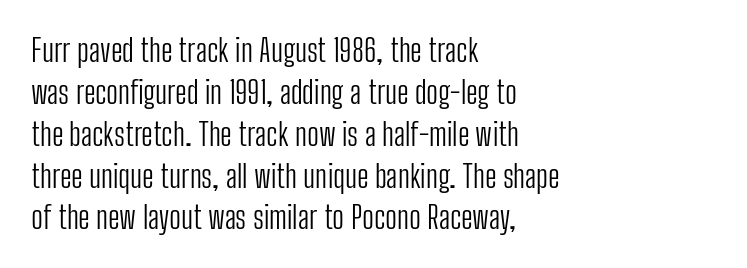
{"serif": "no", "italic": "no", "bold": "no", "weight": "light", "width": "condensed", "stroke_contrast": "low", "x_height": "medium", "monospaced": "no", "underline": "no", "align": "left", "line_spacing": "normal", "line_spacing_ratio": 1.35, "letter_spacing": "normal", "letter_spacing_em": 0.0, "glyph_px": 31}
